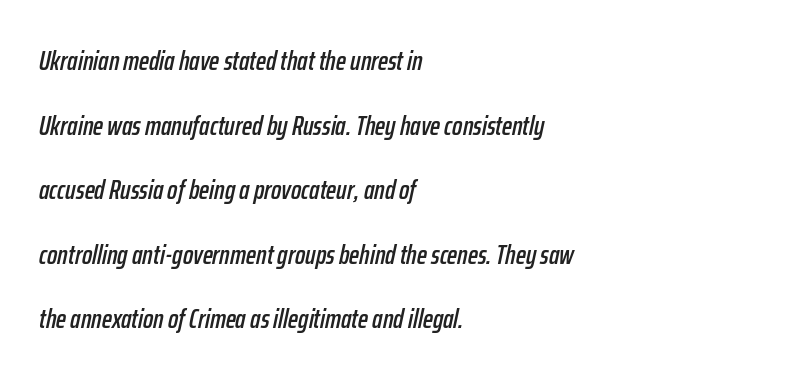
Teacher's note: observe the even left margin — that is flush-left alignment. What's the leading like? Stretched, with rows far apart. This rendering leaves character spacing at its baseline value. When letters slant like this, we call the style italic. The string is rendered with underlining switched off.
